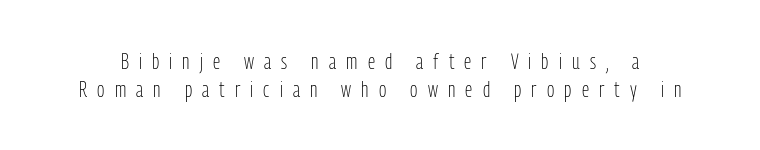
The typesetting does not lean heavy: it is not bold. Glance below the letters and you will spot only blank space. Here the glyphs are tracked loosely, breaking word shapes into spaced letters. Successive baselines arrive at the customary interval. This sample uses an upright cut, with every glyph sitting square on the baseline.
